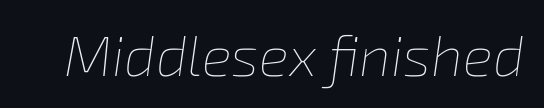
The specimen reads as italic at a glance. Proportional: the letters do not fall into vertical columns. The foot of each line stays bare and open. The gaps between neighbouring characters are ordinary and unremarkable. Caption: face not bold, strokes unweighted.
